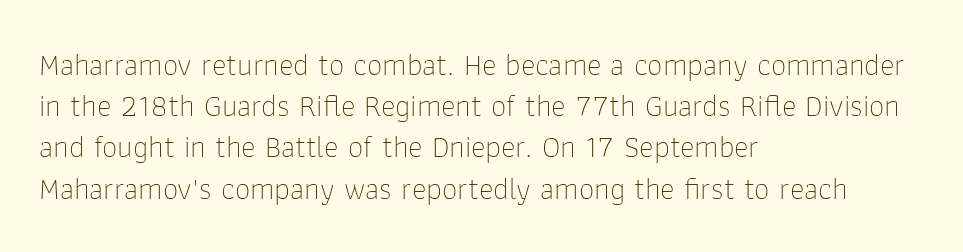
Typeset ragged right — the left edge is the straight one. Between one letter and the next there's only the usual sliver of space. The area under the type is left untouched. The rendering uses natural spacing where letterforms have individual widths. This is roman type, the default non-slanted kind. Students, observe: this is what conventionally led text looks like.
